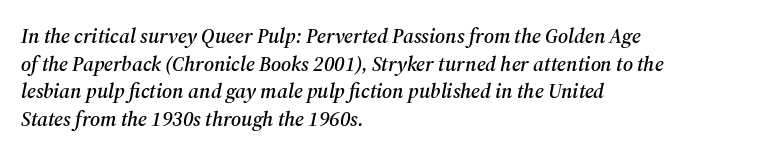
{"italic": "yes", "lean": "right", "slant_degrees": 12, "underline": "no", "align": "left", "line_spacing": "normal", "line_spacing_ratio": 1.31, "letter_spacing": "normal", "letter_spacing_em": 0.0, "glyph_px": 21}
